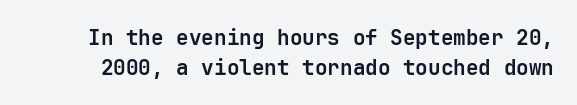
Its strokes are broad and dark, the hallmark of bold type. Only glyphs here, with clear space below each row. Students, observe: this is what conventionally led text looks like. Posture: upright roman.
